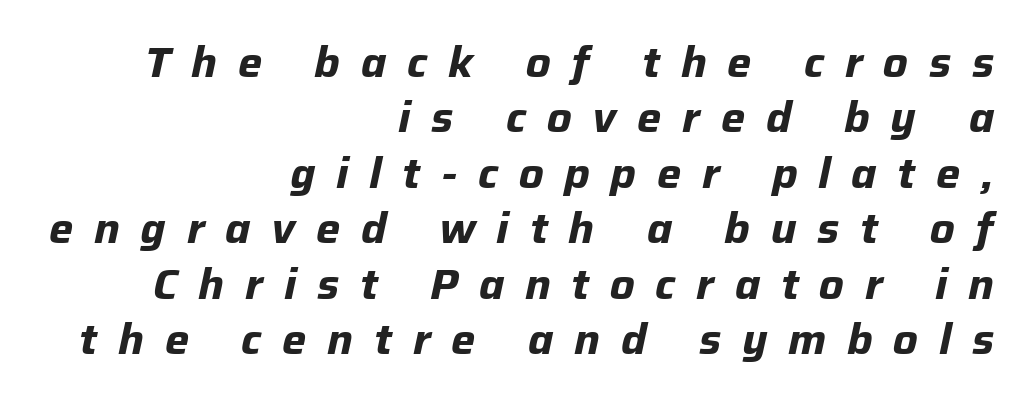
Q: Is the text bold? A: Yes.
Q: Is the text italic (slanted)? A: Yes, it leans right by about 12 degrees.
Q: Is the text underlined? A: No.
Q: How is the paragraph aligned? A: Right-aligned.
Q: Is the spacing between letters normal or unusually wide? A: Unusually wide.
Q: Is the spacing between lines tight, normal or loose? A: Normal.
Q: Width (condensed, normal, or wide)? A: Normal.
Q: Stroke contrast? A: Low.
Q: x-height? A: Medium.
Q: Monospaced? A: No.
